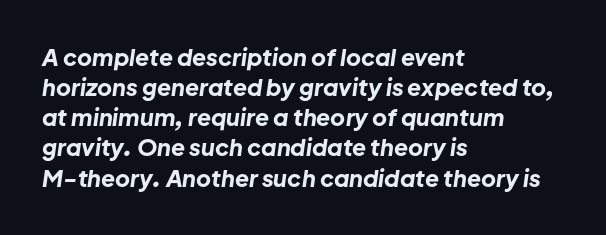
{"italic": "yes", "lean": "right", "slant_degrees": 8, "bold": "yes", "underline": "no", "align": "left", "line_spacing": "normal", "line_spacing_ratio": 1.31, "letter_spacing": "normal", "letter_spacing_em": 0.0, "glyph_px": 23}
